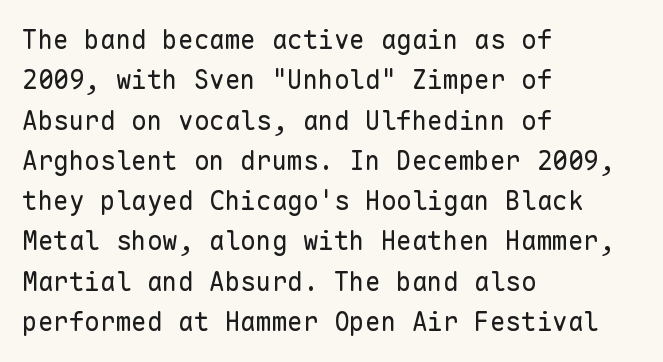
{"italic": "no", "bold": "no", "underline": "no", "align": "left", "line_spacing": "normal", "line_spacing_ratio": 1.55, "letter_spacing": "normal", "letter_spacing_em": 0.0, "glyph_px": 26}
